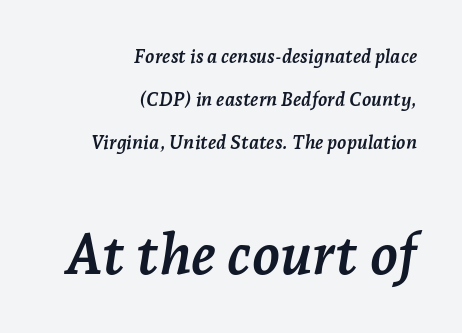
{"serif": "yes", "italic": "yes", "lean": "right", "slant_degrees": 7, "bold": "yes", "weight": "semibold", "width": "normal", "stroke_contrast": "low", "x_height": "medium", "monospaced": "no", "underline": "no", "align": "right", "line_spacing": "loose", "line_spacing_ratio": 2.27, "letter_spacing": "normal", "letter_spacing_em": 0.0, "larger_block": "second", "size_ratio": 3.0, "glyph_px": 57}
